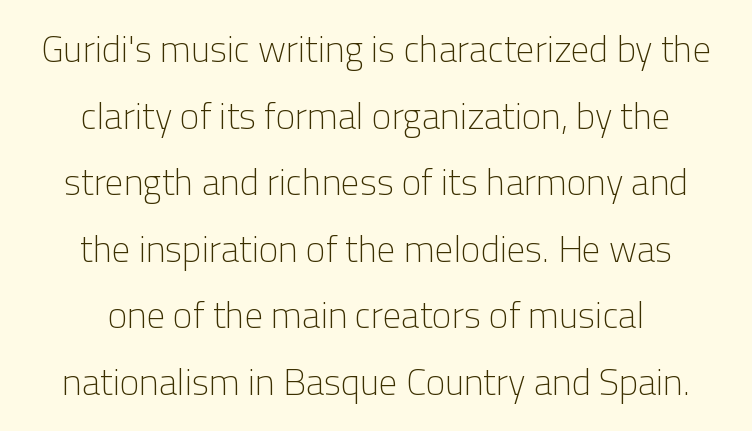
Q: Is the text bold? A: No.
Q: Is the text italic (slanted)? A: No, it is upright.
Q: Is the typeface a serif or a sans-serif typeface? A: Sans-serif.
Q: Is the text underlined? A: No.
Q: How is the paragraph aligned? A: Centered.
Q: Is the spacing between letters normal or unusually wide? A: Normal.
Q: Width (condensed, normal, or wide)? A: Normal.
Q: Stroke contrast? A: Low.
Q: x-height? A: Medium.
Q: Monospaced? A: No.
